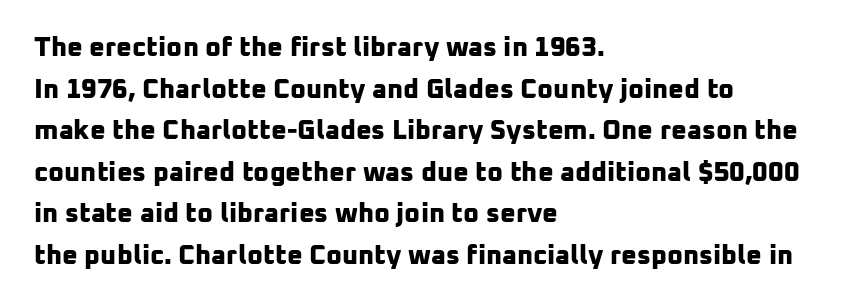
{"bold": "yes", "underline": "no", "align": "left", "line_spacing": "normal", "line_spacing_ratio": 1.54, "letter_spacing": "normal", "letter_spacing_em": 0.0, "glyph_px": 27}
